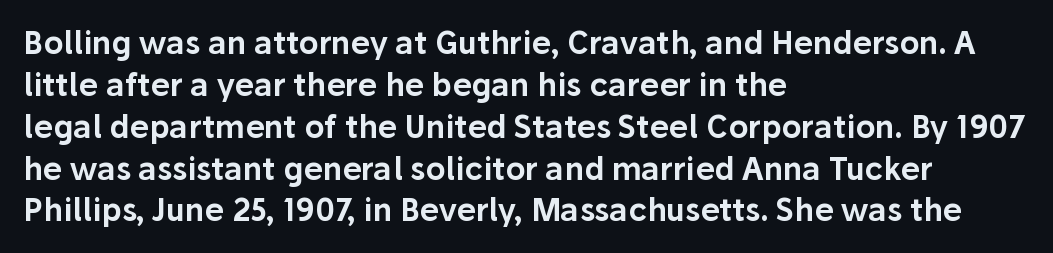
Q: Is the text italic (slanted)? A: No, it is upright.
Q: Is the typeface a serif or a sans-serif typeface? A: Sans-serif.
Q: Is the text underlined? A: No.
Q: How is the paragraph aligned? A: Left-aligned.
Q: Is the spacing between letters normal or unusually wide? A: Normal.
Q: Is the spacing between lines tight, normal or loose? A: Normal.
Q: Width (condensed, normal, or wide)? A: Normal.
Q: Stroke contrast? A: Low.
Q: x-height? A: Medium.
Q: Monospaced? A: No.
